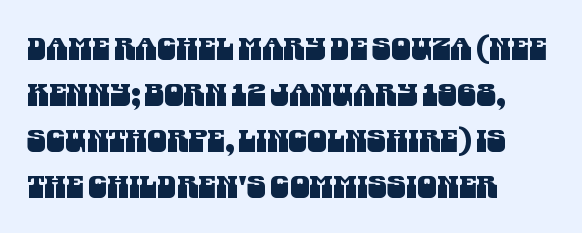
{"serif": "no", "width": "condensed", "stroke_contrast": "medium", "x_height": "large", "monospaced": "no", "underline": "no", "align": "left", "line_spacing": "normal", "line_spacing_ratio": 1.48, "letter_spacing": "normal", "letter_spacing_em": 0.0, "glyph_px": 31}
